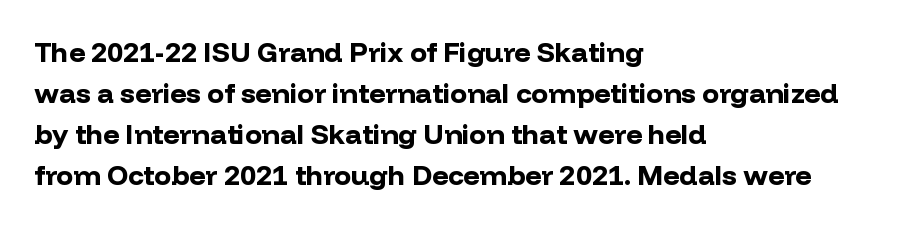
The image shows 28 px bold sans-serif type, upright; set left-aligned, normal line spacing (1.47x), normal letter spacing, not underlined; low stroke contrast and a medium x-height.
